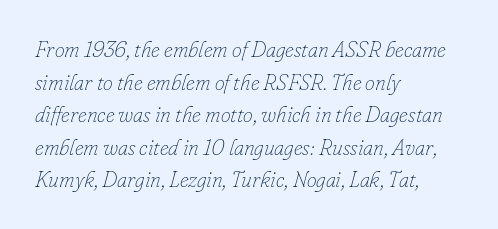
How would I describe the line gaps? Plain and ordinary. No extra tracking has been applied to these lines. Each line starts at the same left margin while the right side varies. Underlining? Definitely not there. Letters have the restrained weight of plain body copy at most.
